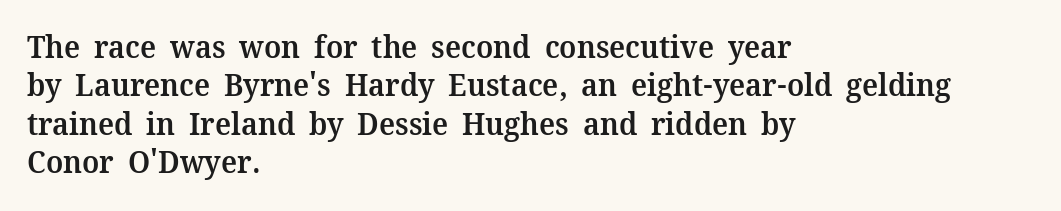
{"serif": "yes", "italic": "no", "bold": "semi", "weight": "semibold", "width": "normal", "stroke_contrast": "medium", "x_height": "medium", "monospaced": "no", "underline": "no", "align": "left", "line_spacing_ratio": 1.24, "letter_spacing": "normal", "letter_spacing_em": 0.0, "glyph_px": 31}
